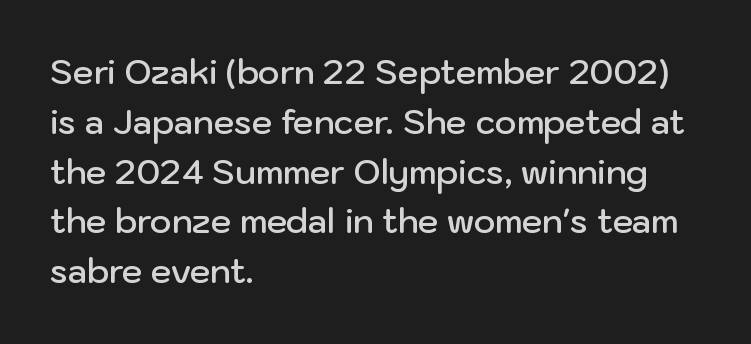
Q: Is the text bold? A: Semi-bold.
Q: Is the text italic (slanted)? A: No, it is upright.
Q: Is the typeface a serif or a sans-serif typeface? A: Sans-serif.
Q: Is the text underlined? A: No.
Q: How is the paragraph aligned? A: Left-aligned.
Q: Is the spacing between letters normal or unusually wide? A: Normal.
Q: Is the spacing between lines tight, normal or loose? A: Normal.
Q: Width (condensed, normal, or wide)? A: Normal.
Q: Stroke contrast? A: Low.
Q: x-height? A: Medium.
Q: Monospaced? A: No.
